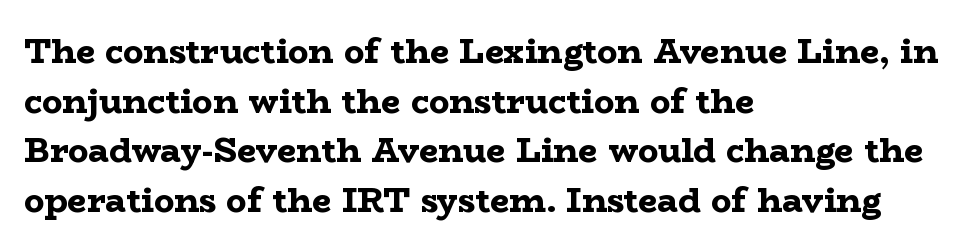
The image shows 34 px bold, wide serif type, upright; set left-aligned, normal line spacing (1.46x), normal letter spacing, not underlined; low stroke contrast and a medium x-height.
